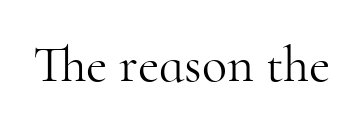
The image shows 52 px light serif type, upright; set normal letter spacing, not underlined; high stroke contrast and a small x-height.
